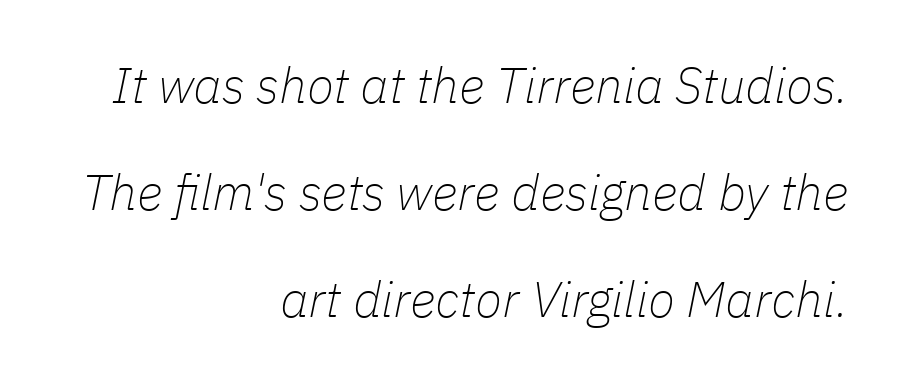
Q: Is the text bold? A: No.
Q: Is the text italic (slanted)? A: Yes, it leans right by about 11 degrees.
Q: Is the text underlined? A: No.
Q: How is the paragraph aligned? A: Right-aligned.
Q: Is the spacing between letters normal or unusually wide? A: Normal.
Q: Is the spacing between lines tight, normal or loose? A: Loose.
Q: Width (condensed, normal, or wide)? A: Normal.
Q: Stroke contrast? A: Low.
Q: x-height? A: Medium.
Q: Monospaced? A: No.
